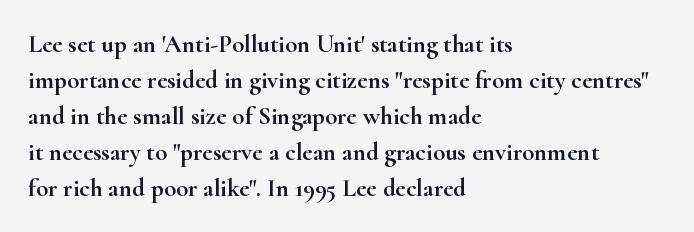
{"italic": "no", "underline": "no", "align": "left", "line_spacing": "normal", "line_spacing_ratio": 1.44, "letter_spacing": "normal", "letter_spacing_em": 0.0, "glyph_px": 25}
